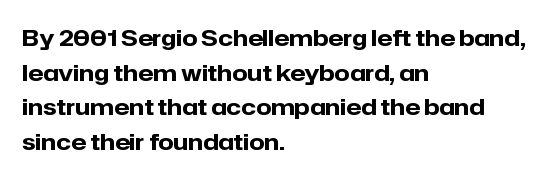
Q: Is the text bold? A: Yes.
Q: Is the text italic (slanted)? A: No, it is upright.
Q: Is the text underlined? A: No.
Q: How is the paragraph aligned? A: Left-aligned.
Q: Is the spacing between letters normal or unusually wide? A: Normal.
Q: Is the spacing between lines tight, normal or loose? A: Normal.
